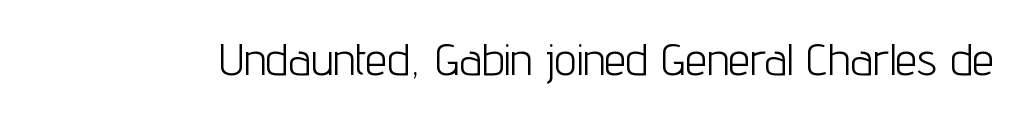
{"serif": "no", "italic": "no", "bold": "no", "weight": "light", "width": "condensed", "stroke_contrast": "low", "x_height": "medium", "monospaced": "no", "underline": "no", "letter_spacing": "normal", "letter_spacing_em": 0.0, "glyph_px": 44}
